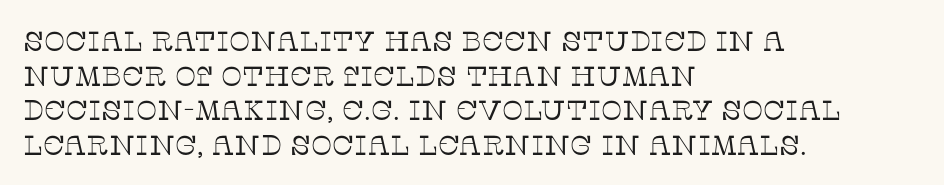
The face used here is seriffed, in the tradition of book romans. Alignment: flush left. Honestly, the letter spacing is just normal — you wouldn't notice it. Varying glyph widths throughout — classic text-font behaviour. The space directly below the letters is spotless. The characters are drawn with everyday or finer stroke widths.
